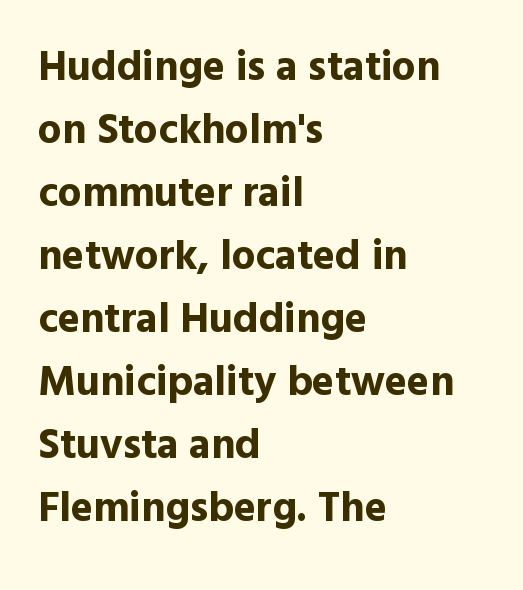
Quick note: interline space is typical. The line texture is even and compact thanks to regular tracking. A typesetter would call this proportional, since set widths differ per character. The text was rendered using a sans face with plain stroke endings. A typesetter would mark this as roman, not italic.
